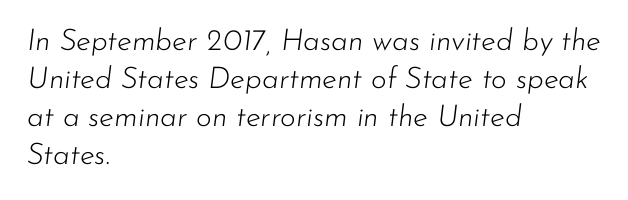
Q: Is the text bold? A: No.
Q: Is the text italic (slanted)? A: Yes, it leans right by about 7 degrees.
Q: Is the text underlined? A: No.
Q: How is the paragraph aligned? A: Left-aligned.
Q: Is the spacing between letters normal or unusually wide? A: Normal.
Q: Is the spacing between lines tight, normal or loose? A: Normal.
Q: Width (condensed, normal, or wide)? A: Normal.
Q: Stroke contrast? A: Low.
Q: x-height? A: Small.
Q: Monospaced? A: No.
